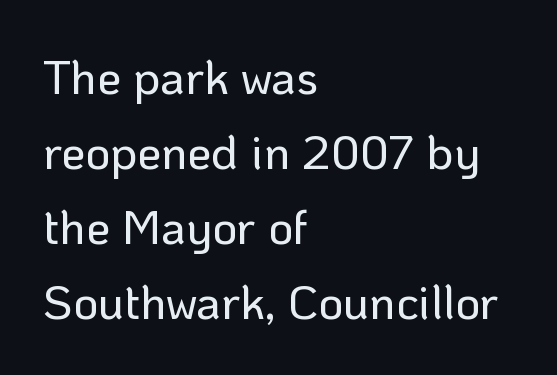
Q: Is the text italic (slanted)? A: No, it is upright.
Q: Is the typeface a serif or a sans-serif typeface? A: Sans-serif.
Q: Is the text underlined? A: No.
Q: How is the paragraph aligned? A: Left-aligned.
Q: Is the spacing between letters normal or unusually wide? A: Normal.
Q: Is the spacing between lines tight, normal or loose? A: Normal.
Q: Width (condensed, normal, or wide)? A: Normal.
Q: Stroke contrast? A: Low.
Q: x-height? A: Medium.
Q: Monospaced? A: No.
